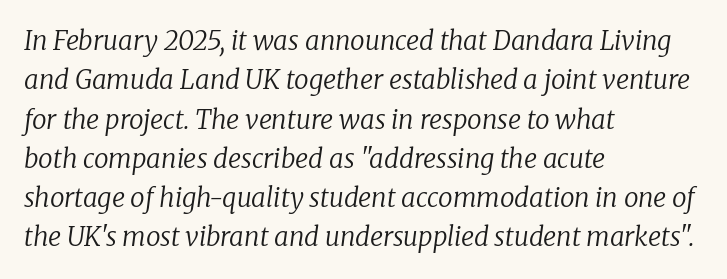
The specimen omits any rule beneath the text block's lines. Line beginnings align vertically; line endings do not. The vertical gap from one line to the next is medium. The characters are drawn with everyday or finer stroke widths. When letters slant like this, we call the style italic.
